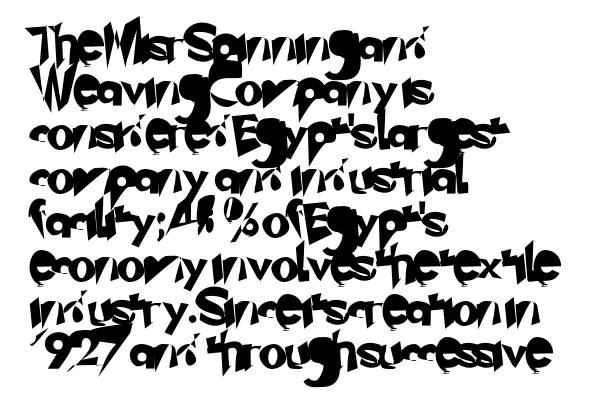
Q: Is the typeface a serif or a sans-serif typeface? A: Sans-serif.
Q: Is the text underlined? A: No.
Q: How is the paragraph aligned? A: Left-aligned.
Q: Is the spacing between letters normal or unusually wide? A: Normal.
Q: Width (condensed, normal, or wide)? A: Normal.
Q: Stroke contrast? A: Low.
Q: x-height? A: Small.
Q: Monospaced? A: No.
